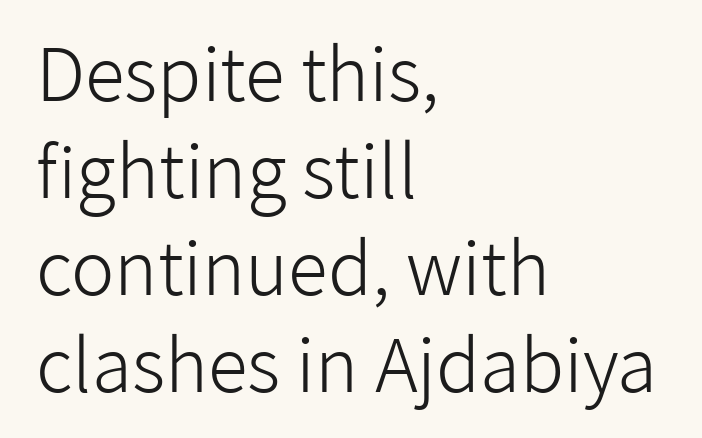
The image shows 73 px light sans-serif type, upright; set left-aligned, normal line spacing (1.33x), normal letter spacing, not underlined; low stroke contrast and a medium x-height.
